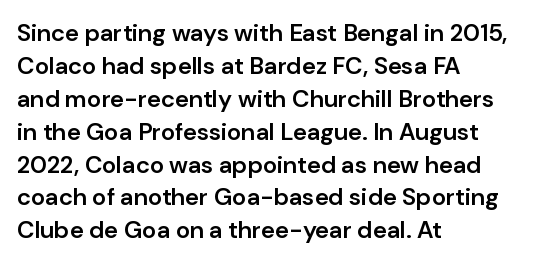
The image shows 24 px text type, upright; set left-aligned, normal line spacing (1.37x), normal letter spacing, not underlined.
